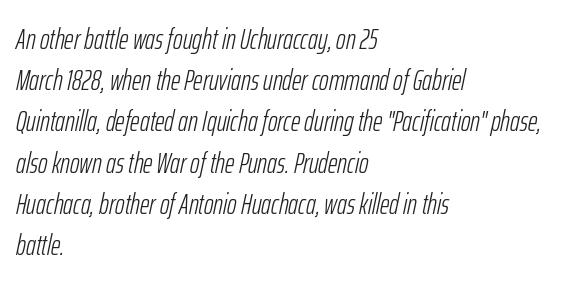
{"italic": "yes", "lean": "right", "slant_degrees": 12, "bold": "no", "weight": "light", "width": "condensed", "stroke_contrast": "low", "x_height": "medium", "monospaced": "no", "underline": "no", "align": "left", "line_spacing": "normal", "line_spacing_ratio": 1.42, "letter_spacing": "normal", "letter_spacing_em": 0.0, "glyph_px": 29}
